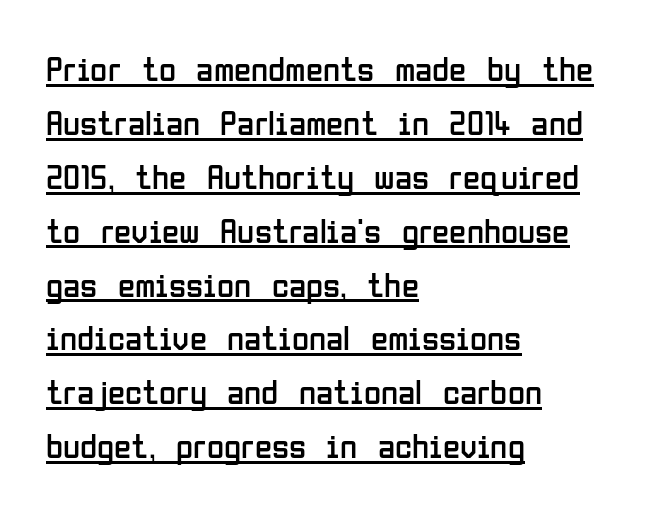
The string is rendered with underlining switched on. Counters stay open thanks to moderate or lighter strokes. Is this a sans? Yes — the strokes have no serifs. You could call the tracking neutral — neither tight nor loose.
